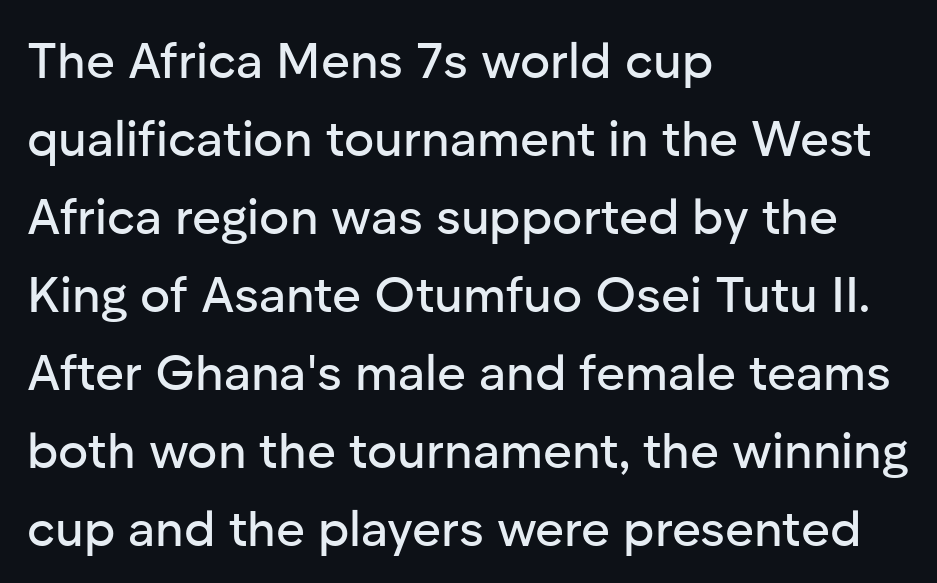
The image shows 50 px sans-serif type, upright; set left-aligned, normal line spacing (1.56x), normal letter spacing, not underlined; low stroke contrast and a medium x-height.
